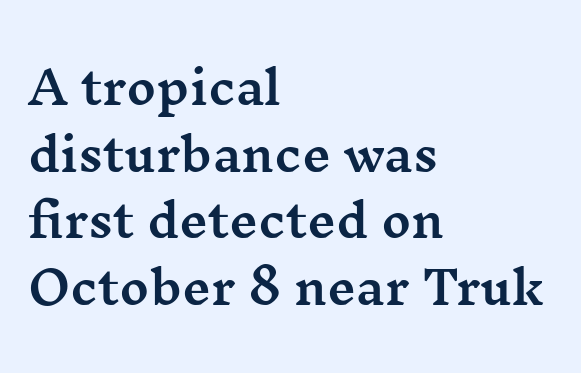
Each letter keeps its own natural width here, so spacing adapts to shape. These lines are composed in type with serifs. The tracking reads as untouched default to a designer's eye. Visually the block forms a straight wall on the left and a jagged coastline on the right. Notice how the stems are strictly vertical — no italics here.
